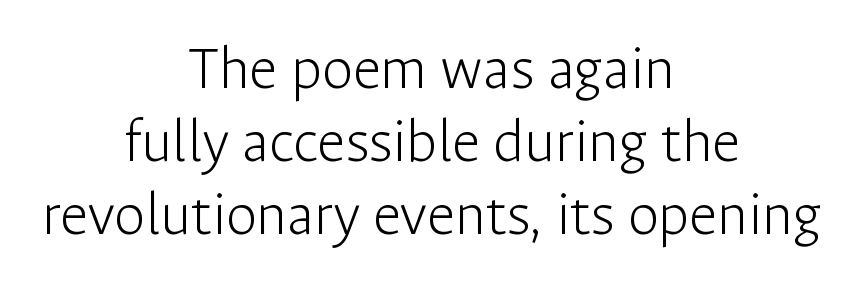
Is this a heavy cut? Hardly; it is regular or lighter. This sample is center-justified, so both line endings float freely. The typography opts for an upright posture over an oblique one. The glyphs are unaccompanied by any horizontal stroke below them.
